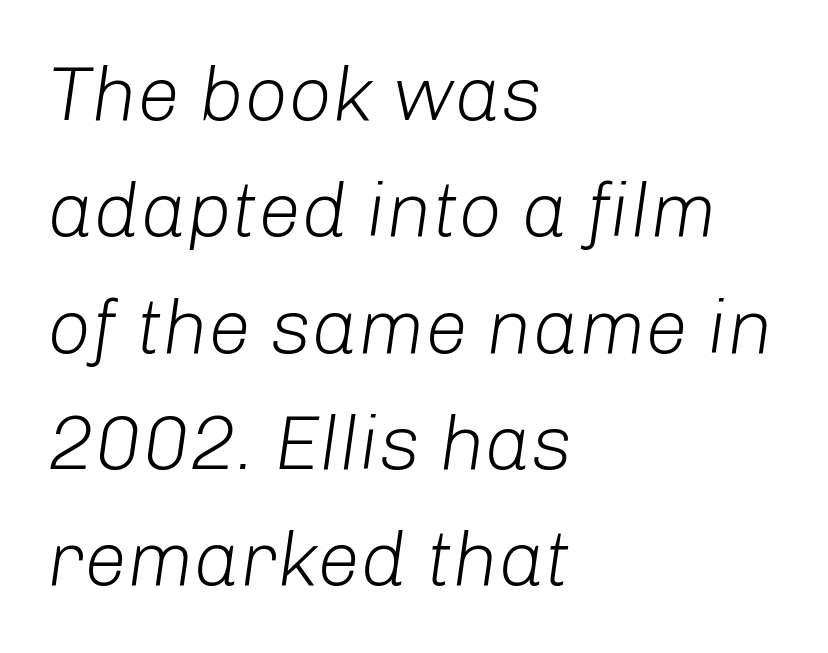
Normally led — the rows are evenly, conventionally spaced. The paragraph has a hard left edge and a soft right edge. Descenders are the only things crossing below the line. The face used here is proportionally spaced, like ordinary book or web type. Quick note: italic. No chunkiness to these letters — they're not bold.
